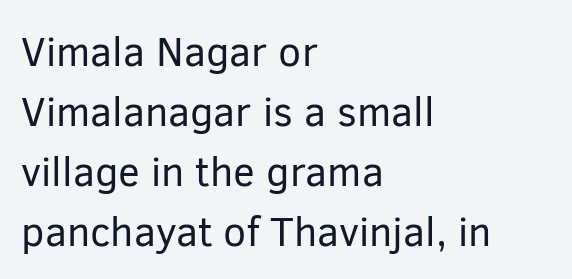
Q: Is the text bold? A: No.
Q: Is the text italic (slanted)? A: No, it is upright.
Q: Is the typeface a serif or a sans-serif typeface? A: Sans-serif.
Q: Is the text underlined? A: No.
Q: How is the paragraph aligned? A: Left-aligned.
Q: Is the spacing between letters normal or unusually wide? A: Normal.
Q: Is the spacing between lines tight, normal or loose? A: Normal.
Q: Width (condensed, normal, or wide)? A: Normal.
Q: Stroke contrast? A: Low.
Q: x-height? A: Medium.
Q: Monospaced? A: No.
